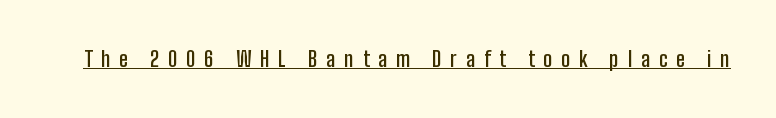
Q: Is the text bold? A: Semi-bold.
Q: Is the text italic (slanted)? A: No, it is upright.
Q: Is the text underlined? A: Yes.
Q: Is the spacing between letters normal or unusually wide? A: Unusually wide.
